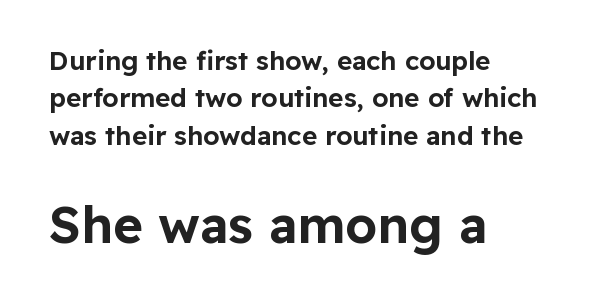
The image shows 51 px sans-serif type, upright; set left-aligned, normal line spacing (1.44x), normal letter spacing, not underlined; the second (bottom) block is 1.96x larger; low stroke contrast and a medium x-height.
